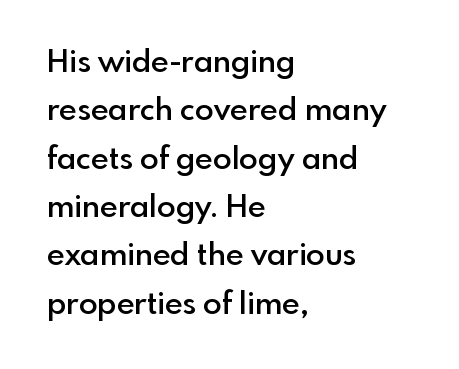
Q: Is the text bold? A: Semi-bold.
Q: Is the text italic (slanted)? A: No, it is upright.
Q: Is the typeface a serif or a sans-serif typeface? A: Sans-serif.
Q: Is the text underlined? A: No.
Q: How is the paragraph aligned? A: Left-aligned.
Q: Is the spacing between letters normal or unusually wide? A: Normal.
Q: Is the spacing between lines tight, normal or loose? A: Normal.
Q: Width (condensed, normal, or wide)? A: Normal.
Q: x-height? A: Small.
Q: Monospaced? A: No.
